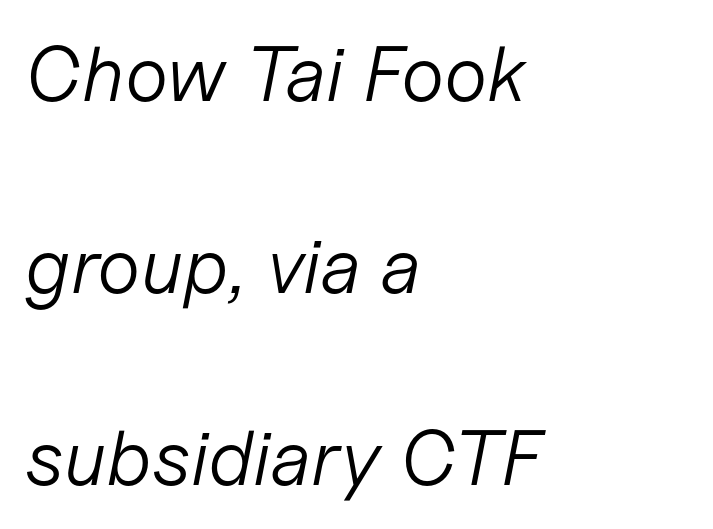
No extra tracking has been applied to these lines. Italic? Definitely — the glyphs are oblique. Each line starts at the same left margin while the right side varies. Ink coverage per letter is moderate at most.
